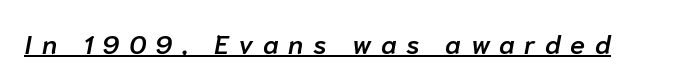
{"italic": "yes", "lean": "right", "slant_degrees": 10, "bold": "semi", "underline": "yes", "letter_spacing": "wide", "letter_spacing_em": 0.35, "glyph_px": 27}
